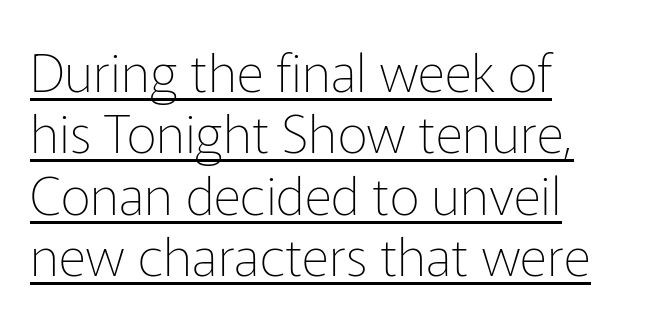
{"serif": "no", "italic": "no", "bold": "no", "weight": "thin", "width": "normal", "stroke_contrast": "low", "x_height": "medium", "monospaced": "no", "underline": "yes", "align": "left", "line_spacing_ratio": 1.16, "letter_spacing": "normal", "letter_spacing_em": 0.0, "glyph_px": 53}
